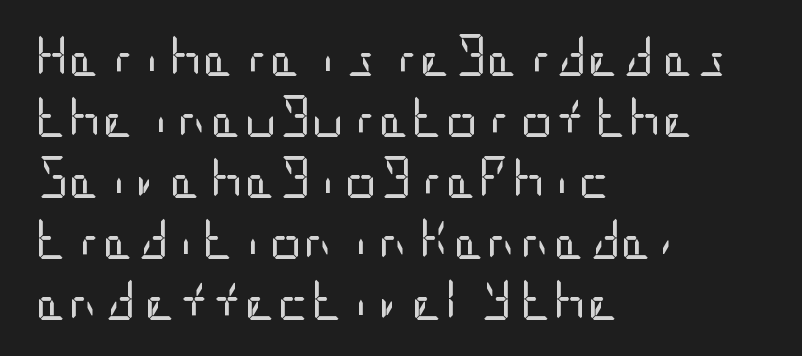
The image shows 41 px regular-weight, condensed sans-serif type, upright; set left-aligned, normal line spacing (1.49x), normal letter spacing, not underlined; low stroke contrast and a large x-height.
